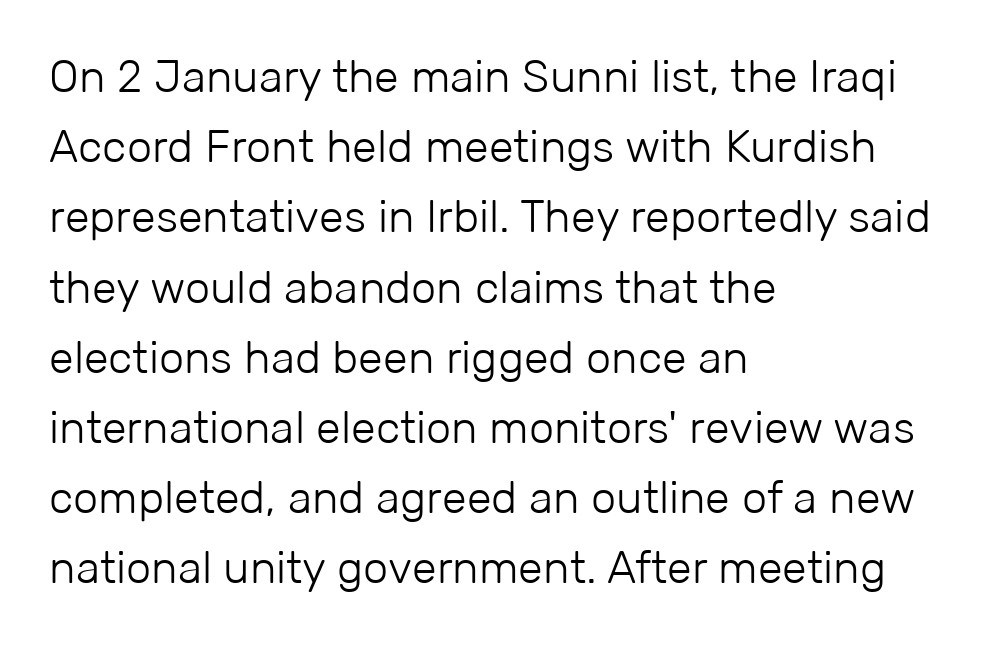
{"serif": "no", "italic": "no", "bold": "no", "weight": "light", "width": "normal", "stroke_contrast": "low", "x_height": "medium", "monospaced": "no", "underline": "no", "align": "left", "line_spacing": "normal", "line_spacing_ratio": 1.56, "letter_spacing": "normal", "letter_spacing_em": 0.0, "glyph_px": 45}
